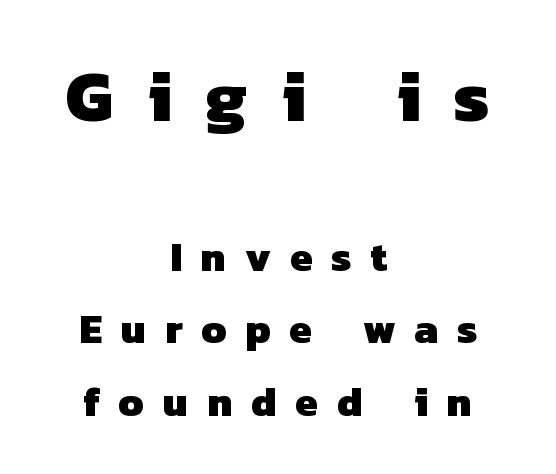
The passage shown is emphatically bold. Character widths vary here, with narrow letters taking less room than wide ones. Letterform terminals end flat and unadorned throughout the passage. The letterforms stand isolated, each surrounded by extra space. A centered setting, common on invitations and titles, is used for this passage. A bare baseline throughout the passage.
